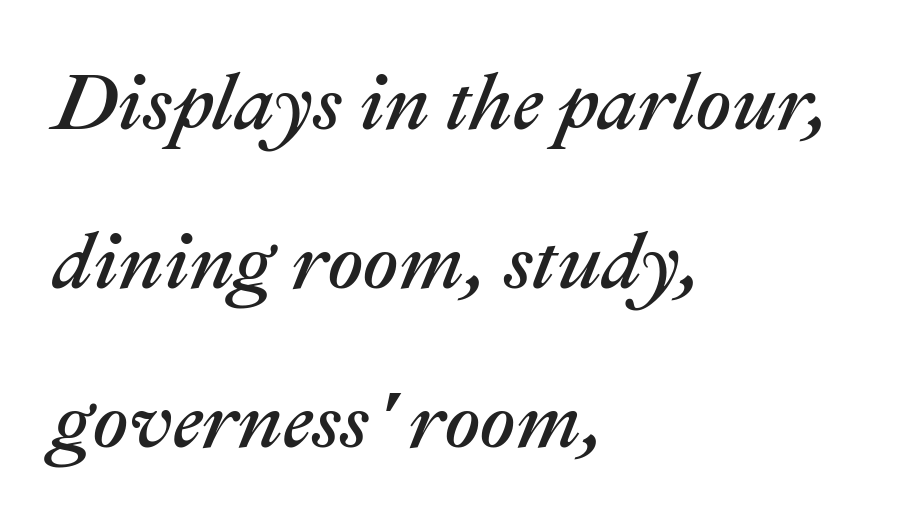
Italic? Definitely — the glyphs are oblique. The text block is weighted toward the left margin, trailing off unevenly rightward. The face used here is proportionally spaced, like ordinary book or web type. The face used here is rendered with its standard letterfit. One glance says open: line gaps are wider than usual. The passage shown is not underscored anywhere.
